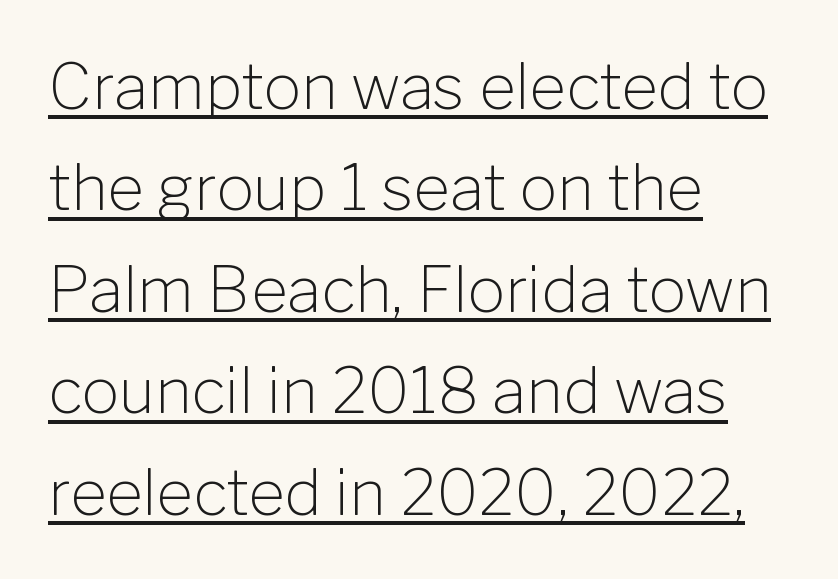
The passage shown stacks its lines at a standard gap. In CSS terms this would be text-align: left. The typesetting does not lean heavy: it is not bold. Varying glyph widths throughout — classic text-font behaviour.
